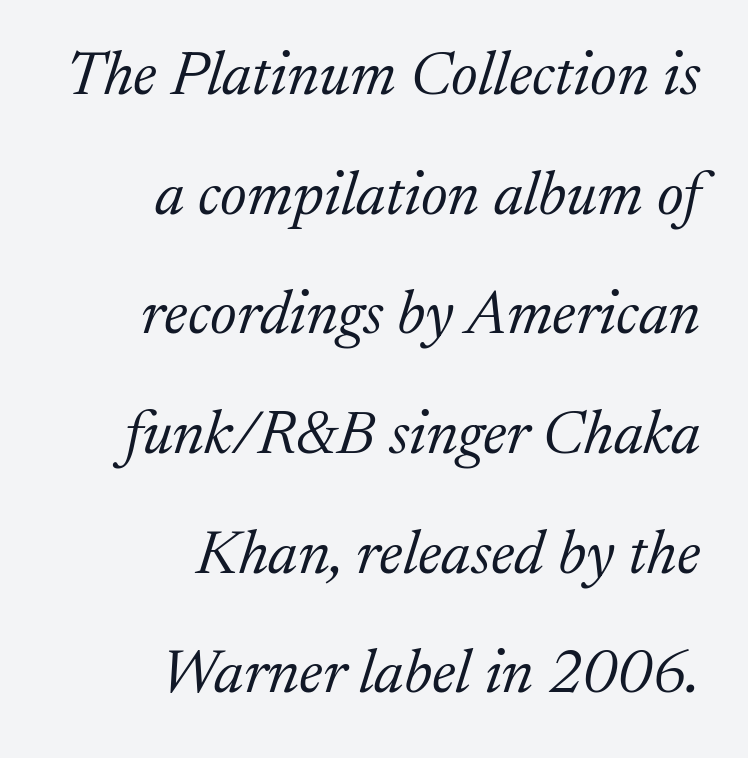
Q: Is the text bold? A: No.
Q: Is the text italic (slanted)? A: Yes, it leans right by about 17 degrees.
Q: Is the typeface a serif or a sans-serif typeface? A: Serif.
Q: Is the text underlined? A: No.
Q: How is the paragraph aligned? A: Right-aligned.
Q: Is the spacing between letters normal or unusually wide? A: Normal.
Q: Is the spacing between lines tight, normal or loose? A: Loose.
Q: Width (condensed, normal, or wide)? A: Normal.
Q: Stroke contrast? A: Medium.
Q: x-height? A: Medium.
Q: Monospaced? A: No.
